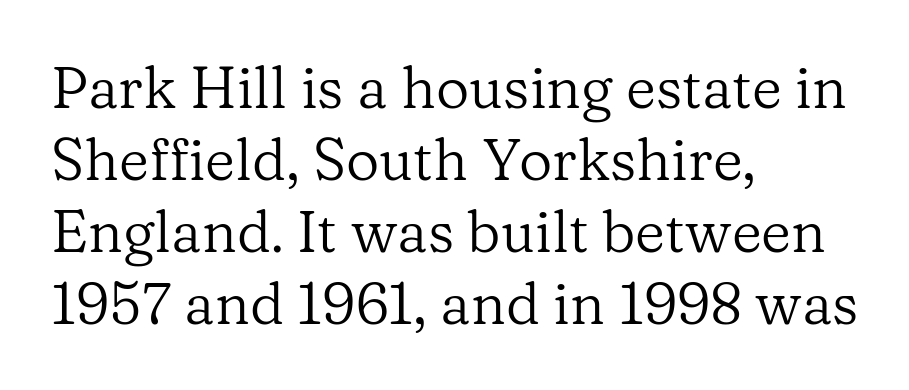
Q: Is the text bold? A: No.
Q: Is the text italic (slanted)? A: No, it is upright.
Q: Is the typeface a serif or a sans-serif typeface? A: Serif.
Q: Is the text underlined? A: No.
Q: How is the paragraph aligned? A: Left-aligned.
Q: Is the spacing between letters normal or unusually wide? A: Normal.
Q: Width (condensed, normal, or wide)? A: Normal.
Q: Stroke contrast? A: Low.
Q: x-height? A: Medium.
Q: Monospaced? A: No.
